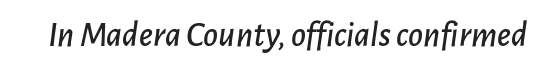
Q: Is the text italic (slanted)? A: Yes, it leans right by about 7 degrees.
Q: Is the text underlined? A: No.
Q: Is the spacing between letters normal or unusually wide? A: Normal.
Q: Width (condensed, normal, or wide)? A: Normal.
Q: Stroke contrast? A: Low.
Q: x-height? A: Medium.
Q: Monospaced? A: No.
